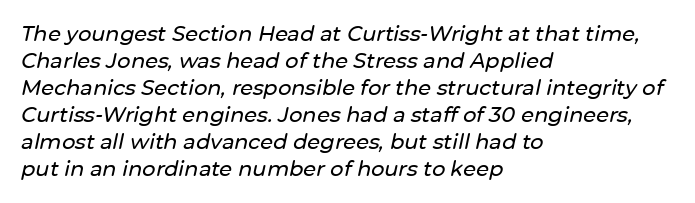
The gap between lines stays unmarked. Line starts are locked; line ends wander. Rendered with sloped, italic letterforms. What stands out about the letter spacing? Nothing — it is the standard amount. Line spacing here is normal.
